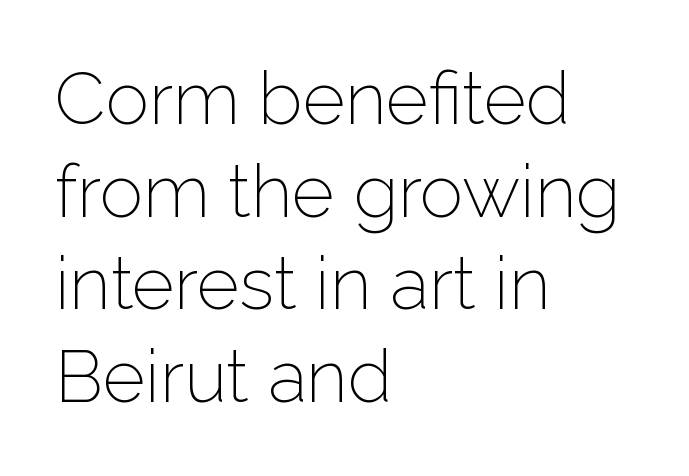
Q: Is the text bold? A: No.
Q: Is the text italic (slanted)? A: No, it is upright.
Q: Is the typeface a serif or a sans-serif typeface? A: Sans-serif.
Q: Is the text underlined? A: No.
Q: How is the paragraph aligned? A: Left-aligned.
Q: Is the spacing between letters normal or unusually wide? A: Normal.
Q: Is the spacing between lines tight, normal or loose? A: Normal.
Q: Width (condensed, normal, or wide)? A: Normal.
Q: Stroke contrast? A: Low.
Q: x-height? A: Medium.
Q: Monospaced? A: No.
